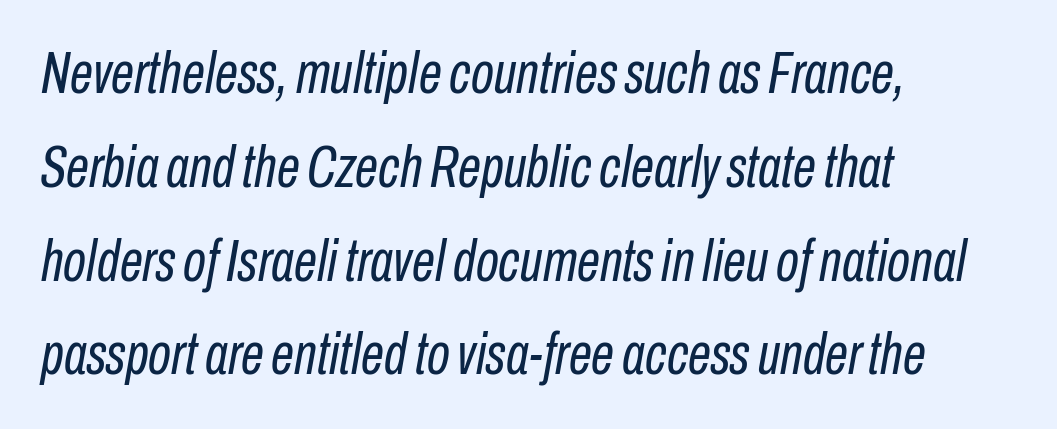
The image shows 59 px regular-weight, condensed type, italic (leaning right); set left-aligned, normal line spacing (1.59x), normal letter spacing, not underlined; low stroke contrast and a medium x-height.
